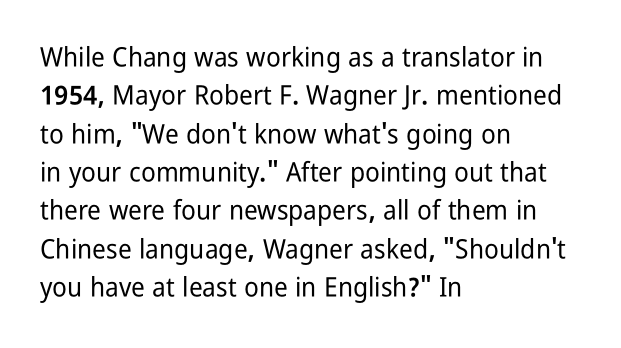
Q: Is the text italic (slanted)? A: No, it is upright.
Q: Is the text underlined? A: No.
Q: How is the paragraph aligned? A: Left-aligned.
Q: Is the spacing between letters normal or unusually wide? A: Normal.
Q: Is the spacing between lines tight, normal or loose? A: Normal.
